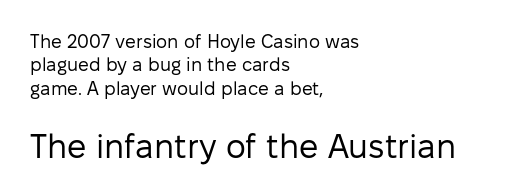
{"serif": "no", "italic": "no", "bold": "no", "weight": "regular", "width": "normal", "stroke_contrast": "low", "x_height": "medium", "monospaced": "no", "underline": "no", "align": "left", "line_spacing_ratio": 1.23, "letter_spacing": "normal", "letter_spacing_em": 0.0, "larger_block": "second", "size_ratio": 1.79, "glyph_px": 34}
